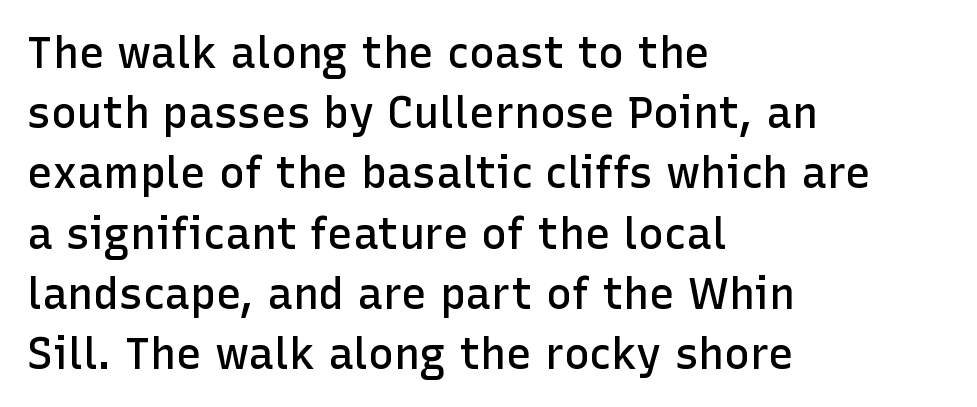
Note the varied advance widths — an 'i' is clearly narrower than an 'm'. This is the regular roman posture of the typeface. What stands out about the letter spacing? Nothing — it is the standard amount. A clean baseline with only descenders dipping below it.
